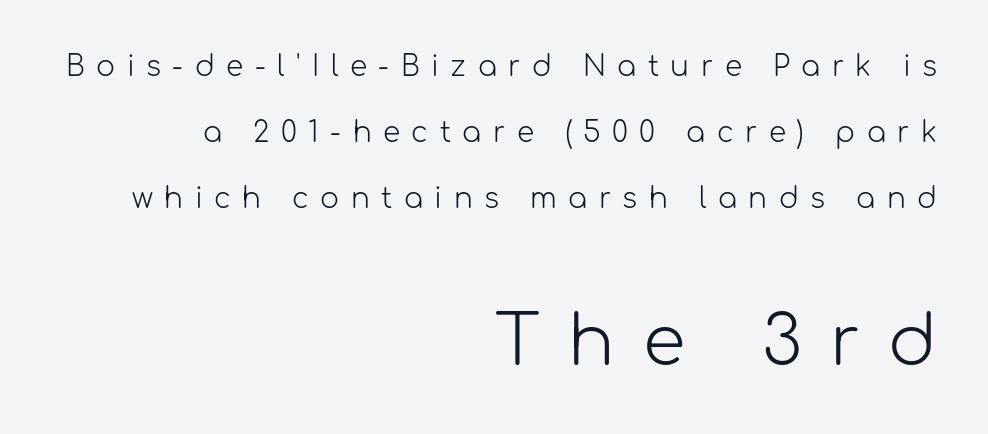
Q: Is the text bold? A: No.
Q: Is the text italic (slanted)? A: No, it is upright.
Q: Is the typeface a serif or a sans-serif typeface? A: Sans-serif.
Q: Is the text underlined? A: No.
Q: How is the paragraph aligned? A: Right-aligned.
Q: Is the spacing between letters normal or unusually wide? A: Unusually wide.
Q: Is the spacing between lines tight, normal or loose? A: Loose.
Q: Which block of text is set in a larger size, the first (top) or the second (bottom)? A: The second (bottom) one.
Q: Width (condensed, normal, or wide)? A: Normal.
Q: Stroke contrast? A: Low.
Q: x-height? A: Medium.
Q: Monospaced? A: No.
